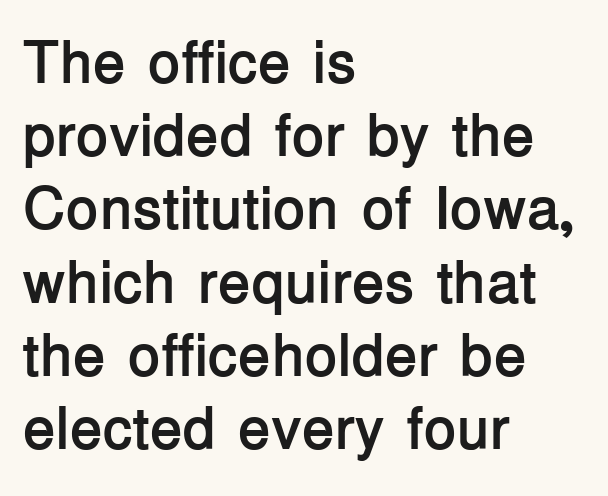
Check the space under the baseline: it is left empty. Each letter keeps its own natural width here, so spacing adapts to shape. Ordinary non-slanted type is in use. Layout note: lines flush left.
